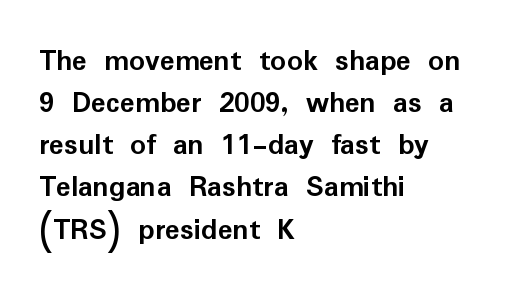
{"serif": "no", "italic": "no", "bold": "yes", "weight": "semibold", "width": "normal", "stroke_contrast": "low", "x_height": "medium", "monospaced": "no", "underline": "no", "align": "left", "line_spacing": "normal", "line_spacing_ratio": 1.36, "letter_spacing": "normal", "letter_spacing_em": 0.0, "glyph_px": 31}
